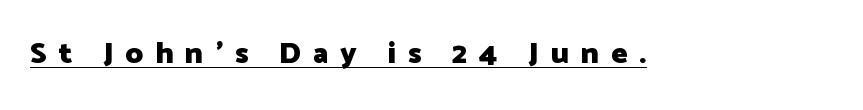
Q: Is the text bold? A: Yes.
Q: Is the text italic (slanted)? A: No, it is upright.
Q: Is the typeface a serif or a sans-serif typeface? A: Sans-serif.
Q: Is the text underlined? A: Yes.
Q: Is the spacing between letters normal or unusually wide? A: Unusually wide.
Q: Width (condensed, normal, or wide)? A: Normal.
Q: Stroke contrast? A: Low.
Q: x-height? A: Medium.
Q: Monospaced? A: No.
